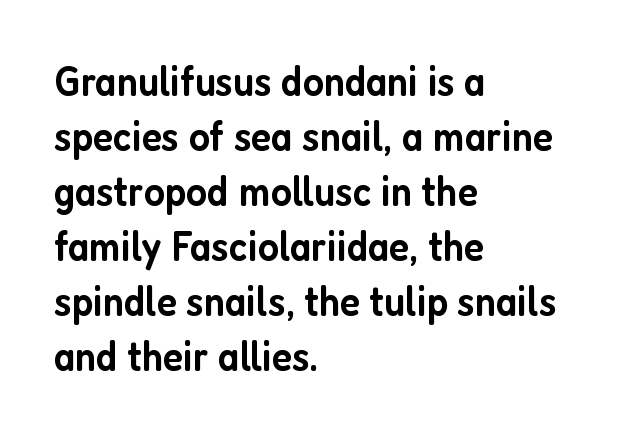
Compared with an ordinary text face, these strokes are moderately heavier — a semibold. Where is the straight margin? On the left. Italic: no, the glyphs are upright roman. Short note: letters normally spaced.
